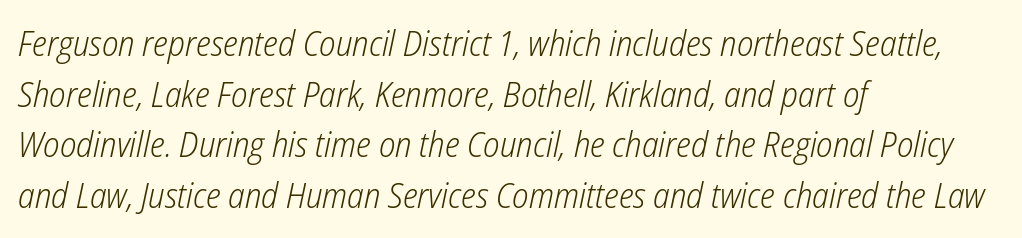
Q: Is the text bold? A: No.
Q: Is the text italic (slanted)? A: Yes, it leans right by about 12 degrees.
Q: Is the text underlined? A: No.
Q: How is the paragraph aligned? A: Left-aligned.
Q: Is the spacing between letters normal or unusually wide? A: Normal.
Q: Is the spacing between lines tight, normal or loose? A: Normal.
Q: Width (condensed, normal, or wide)? A: Condensed.
Q: Stroke contrast? A: Low.
Q: x-height? A: Medium.
Q: Monospaced? A: No.
